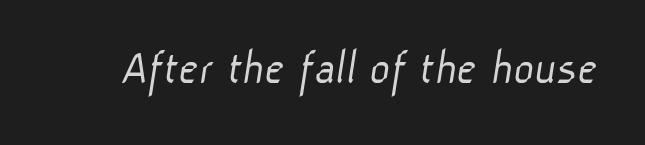
Q: Is the text bold? A: No.
Q: Is the typeface a serif or a sans-serif typeface? A: Sans-serif.
Q: Is the text underlined? A: No.
Q: Is the spacing between letters normal or unusually wide? A: Normal.
Q: Width (condensed, normal, or wide)? A: Normal.
Q: Stroke contrast? A: Low.
Q: x-height? A: Medium.
Q: Monospaced? A: No.
